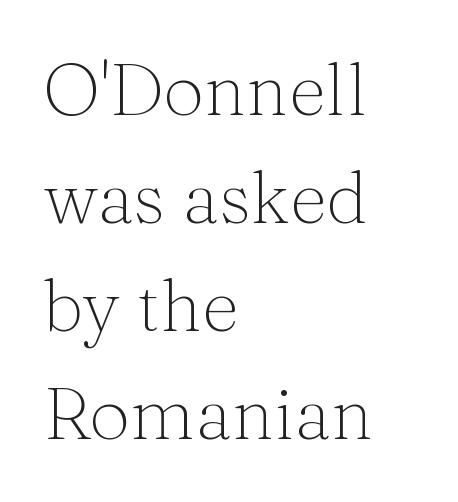
{"serif": "yes", "italic": "no", "bold": "no", "weight": "thin", "width": "normal", "stroke_contrast": "medium", "x_height": "medium", "monospaced": "no", "underline": "no", "align": "left", "line_spacing": "normal", "line_spacing_ratio": 1.48, "letter_spacing": "normal", "letter_spacing_em": 0.0, "glyph_px": 73}
